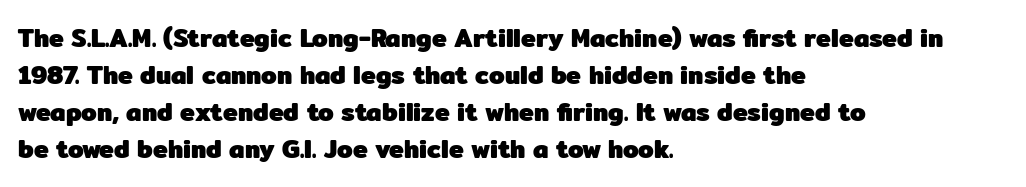
{"italic": "no", "bold": "yes", "underline": "no", "align": "left", "line_spacing": "normal", "line_spacing_ratio": 1.48, "letter_spacing": "normal", "letter_spacing_em": 0.0, "glyph_px": 25}
